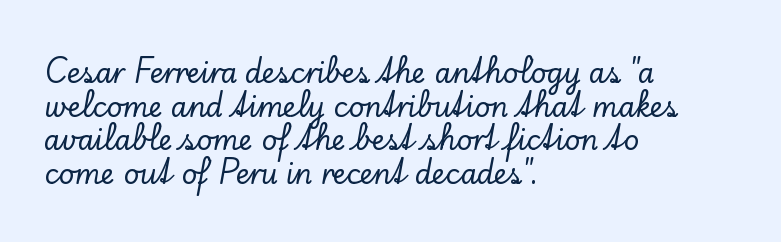
Q: Is the text italic (slanted)? A: Yes.
Q: Is the text underlined? A: No.
Q: How is the paragraph aligned? A: Left-aligned.
Q: Is the spacing between letters normal or unusually wide? A: Normal.
Q: Is the spacing between lines tight, normal or loose? A: Normal.
